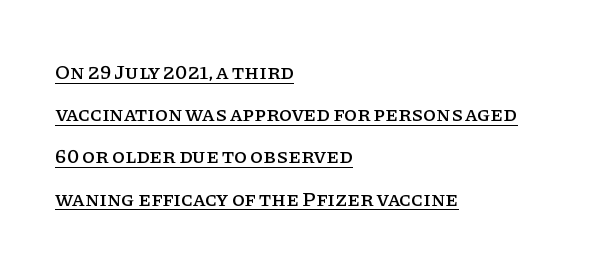
The image shows 21 px text type, upright; set left-aligned, loose line spacing (2.01x), normal letter spacing, underlined.
